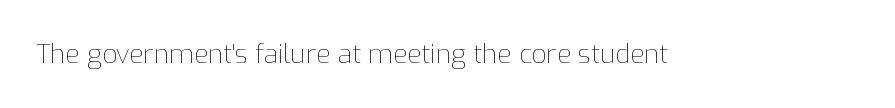
Q: Is the text bold? A: No.
Q: Is the text italic (slanted)? A: No, it is upright.
Q: Is the text underlined? A: No.
Q: Is the spacing between letters normal or unusually wide? A: Normal.
